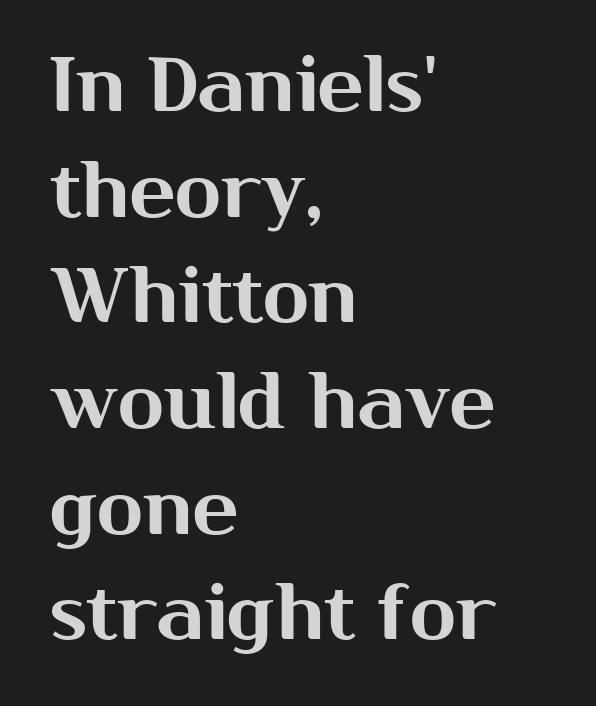
Q: Is the text italic (slanted)? A: No, it is upright.
Q: Is the typeface a serif or a sans-serif typeface? A: Sans-serif.
Q: Is the text underlined? A: No.
Q: How is the paragraph aligned? A: Left-aligned.
Q: Is the spacing between letters normal or unusually wide? A: Normal.
Q: Is the spacing between lines tight, normal or loose? A: Normal.
Q: Width (condensed, normal, or wide)? A: Normal.
Q: Stroke contrast? A: Medium.
Q: x-height? A: Medium.
Q: Monospaced? A: No.
